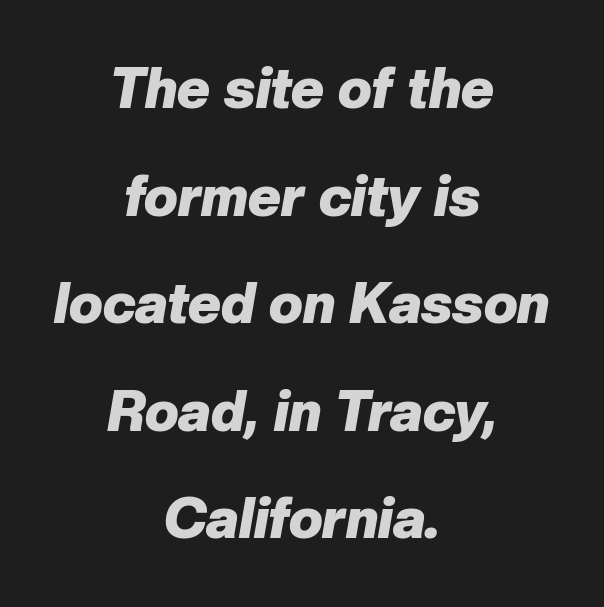
Q: Is the text bold? A: Yes.
Q: Is the text italic (slanted)? A: Yes, it leans right by about 10 degrees.
Q: Is the text underlined? A: No.
Q: How is the paragraph aligned? A: Centered.
Q: Is the spacing between letters normal or unusually wide? A: Normal.
Q: Is the spacing between lines tight, normal or loose? A: Loose.
Q: Width (condensed, normal, or wide)? A: Normal.
Q: Stroke contrast? A: Low.
Q: x-height? A: Medium.
Q: Monospaced? A: No.
